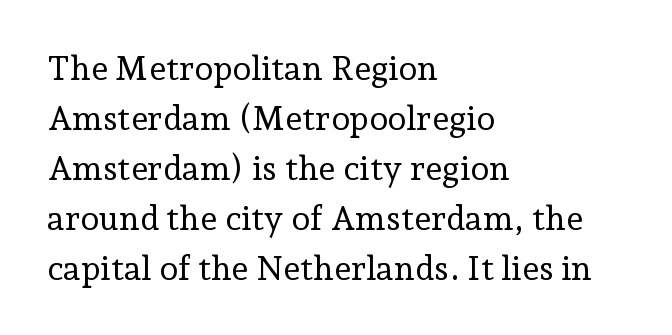
The image shows 34 px regular-weight serif type, upright; set left-aligned, normal line spacing (1.47x), normal letter spacing, not underlined; low stroke contrast and a medium x-height.
